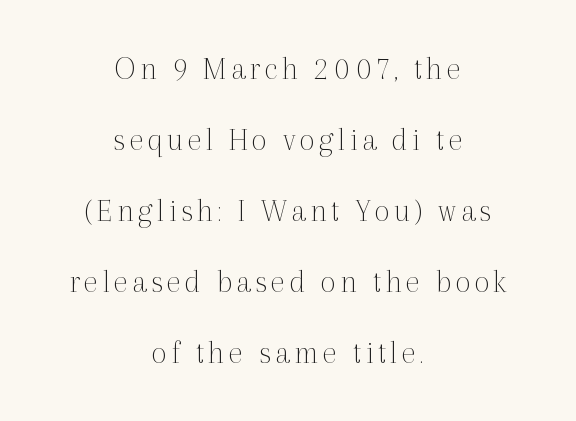
Q: Is the text bold? A: No.
Q: Is the text italic (slanted)? A: No, it is upright.
Q: Is the typeface a serif or a sans-serif typeface? A: Serif.
Q: Is the text underlined? A: No.
Q: How is the paragraph aligned? A: Centered.
Q: Is the spacing between lines tight, normal or loose? A: Loose.
Q: Width (condensed, normal, or wide)? A: Normal.
Q: x-height? A: Medium.
Q: Monospaced? A: No.
